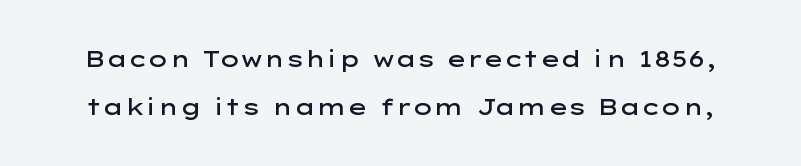
{"italic": "no", "bold": "semi", "underline": "no", "line_spacing": "loose", "line_spacing_ratio": 2.16, "letter_spacing": "normal", "letter_spacing_em": 0.0, "glyph_px": 22}
